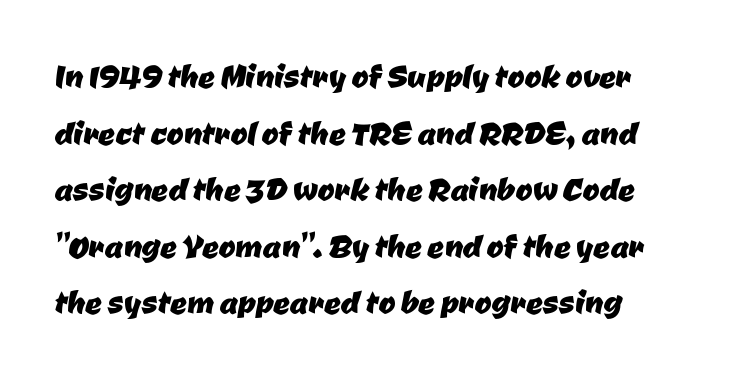
The passage shown has conventional tracking throughout. Stroke terminals: plain, sans-serif. Has an underline been added? It has not. Students, observe: this is what conventionally led text looks like. These lines are rendered in a variable-pitch font.
